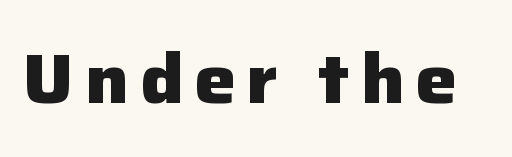
Q: Is the text bold? A: Yes.
Q: Is the text italic (slanted)? A: No, it is upright.
Q: Is the typeface a serif or a sans-serif typeface? A: Sans-serif.
Q: Is the text underlined? A: No.
Q: Width (condensed, normal, or wide)? A: Normal.
Q: Stroke contrast? A: Low.
Q: x-height? A: Medium.
Q: Monospaced? A: No.
